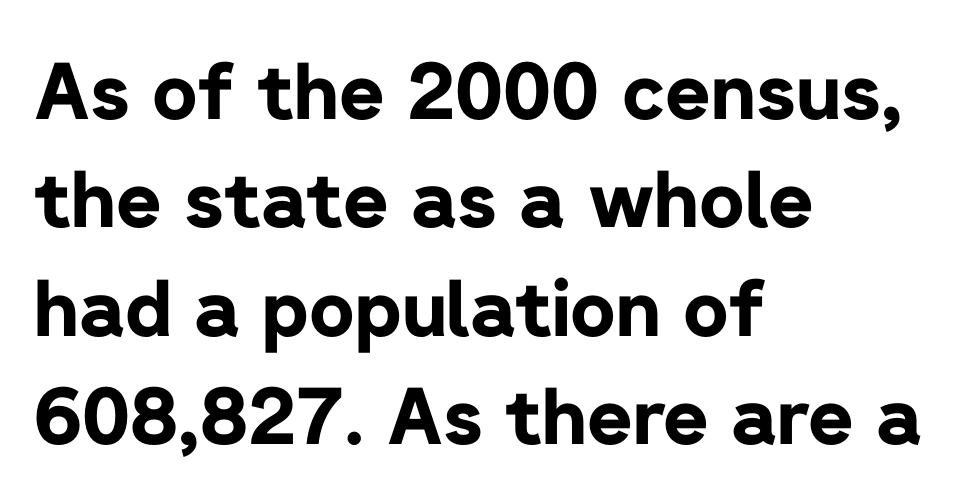
{"serif": "no", "italic": "no", "bold": "yes", "weight": "bold", "width": "normal", "stroke_contrast": "low", "x_height": "medium", "monospaced": "no", "underline": "no", "align": "left", "line_spacing": "normal", "line_spacing_ratio": 1.39, "letter_spacing": "normal", "letter_spacing_em": 0.0, "glyph_px": 78}
